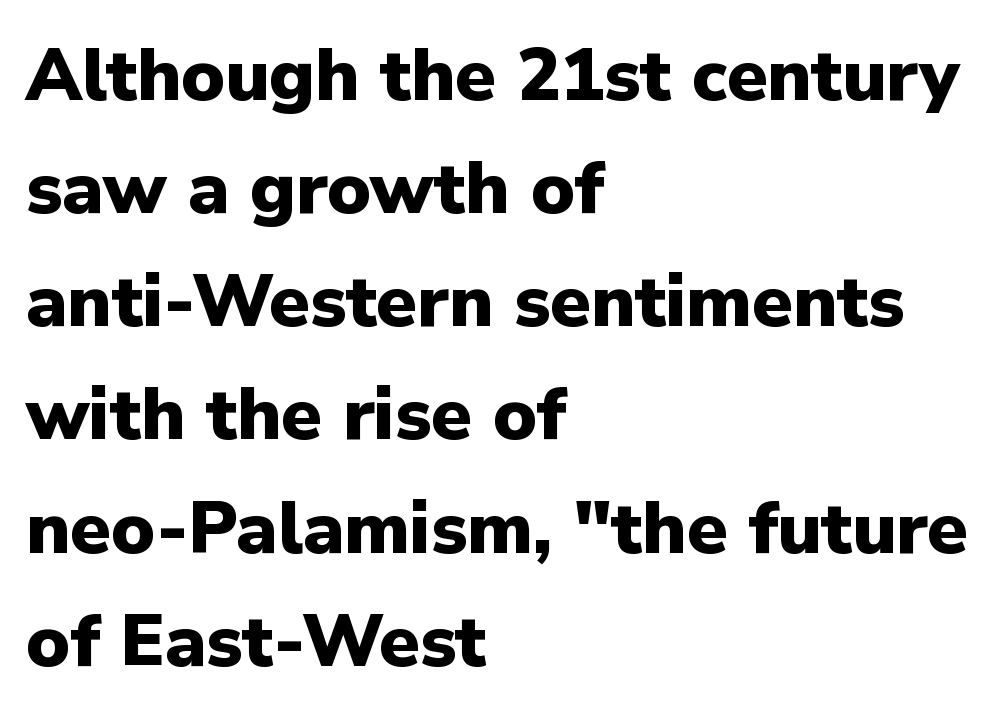
Does the copy run flush right? No — it runs flush left. Underline: absent. Is there any slant? The stems are plumb. Letterform terminals end flat and unadorned throughout the passage.
